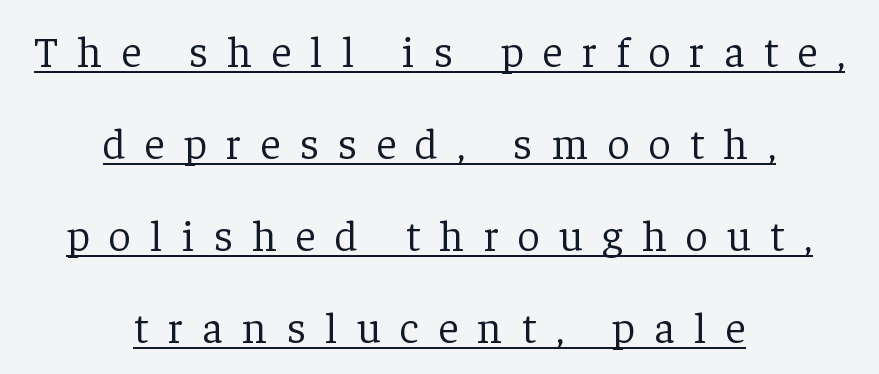
The lettering is marked with a stroke running underneath it. Horizontal alignment here is central, giving a formal, balanced look. The letters advance in unequal steps, a hallmark of proportional type. One glance says open: line gaps are wider than usual. Observe the serifs anchoring each vertical stroke in this sample.
